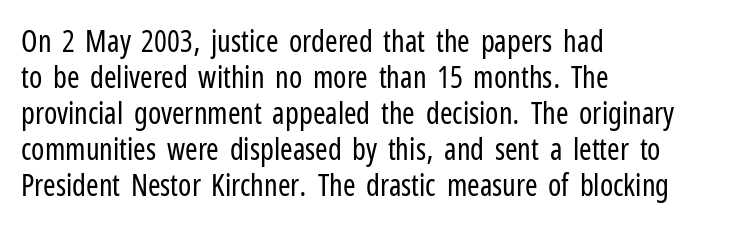
The image shows 30 px regular-weight, condensed sans-serif type, upright; set left-aligned, line spacing 1.2x, normal letter spacing, not underlined; low stroke contrast and a medium x-height.
